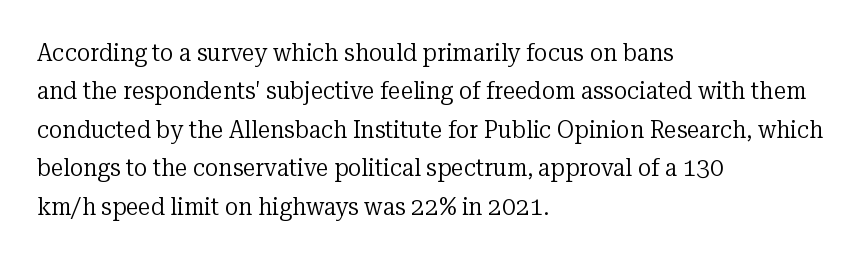
The image shows 25 px text type, upright; set left-aligned, normal line spacing (1.54x), normal letter spacing, not underlined.
